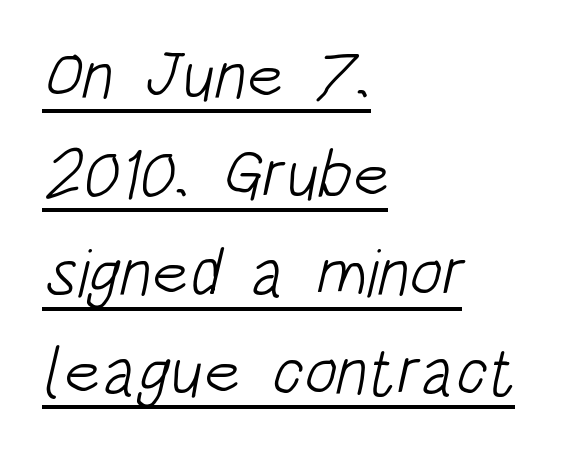
Alignment: flush left. Vertical stems look standard width or narrower in stroke. A rule runs beneath these lines of type. Serifs: no, the terminals of the letterforms are clean. One glance says typical: line gaps are just what's usual.
